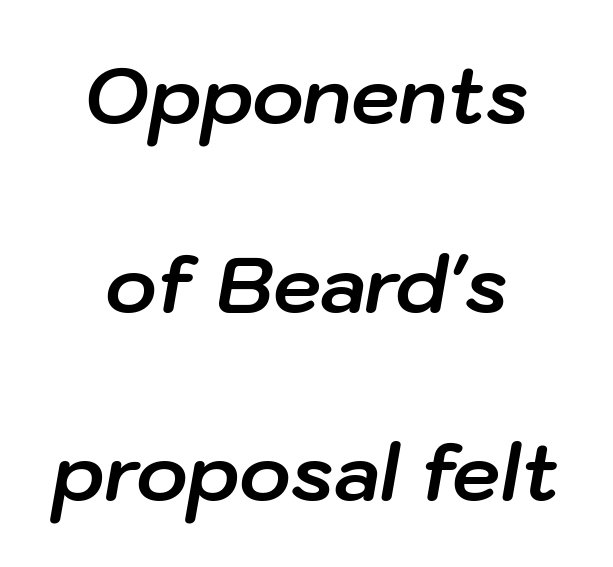
{"italic": "yes", "lean": "right", "slant_degrees": 10, "bold": "yes", "weight": "bold", "width": "normal", "stroke_contrast": "low", "x_height": "medium", "monospaced": "no", "underline": "no", "align": "center", "line_spacing": "loose", "line_spacing_ratio": 2.45, "letter_spacing": "normal", "letter_spacing_em": 0.0, "glyph_px": 77}
